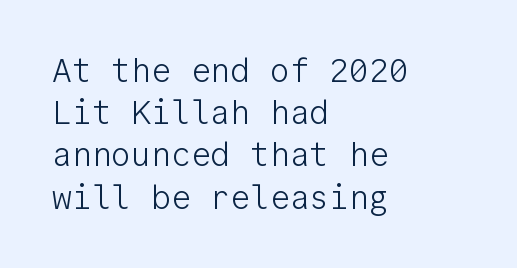
The image shows 33 px light sans-serif type, upright, monospaced; set left-aligned, normal line spacing (1.28x), normal letter spacing, not underlined; low stroke contrast and a medium x-height.
